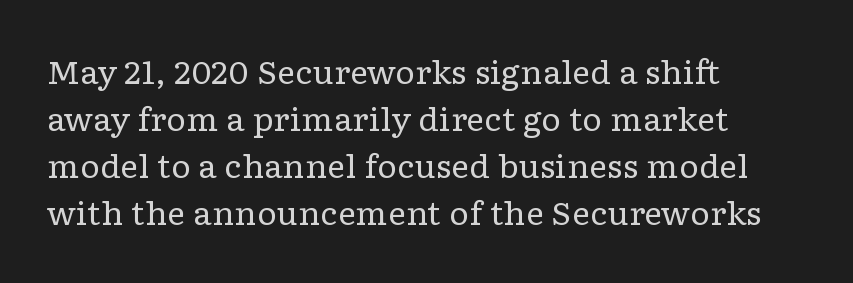
The image shows 31 px regular-weight, wide serif type, upright; set left-aligned, normal line spacing (1.52x), normal letter spacing, not underlined; low stroke contrast and a medium x-height.
